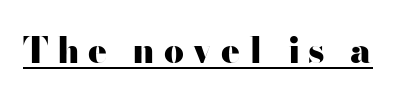
{"italic": "no", "bold": "yes", "weight": "heavy", "width": "wide", "stroke_contrast": "high", "x_height": "small", "monospaced": "no", "underline": "yes", "letter_spacing": "wide", "letter_spacing_em": 0.24, "glyph_px": 35}
